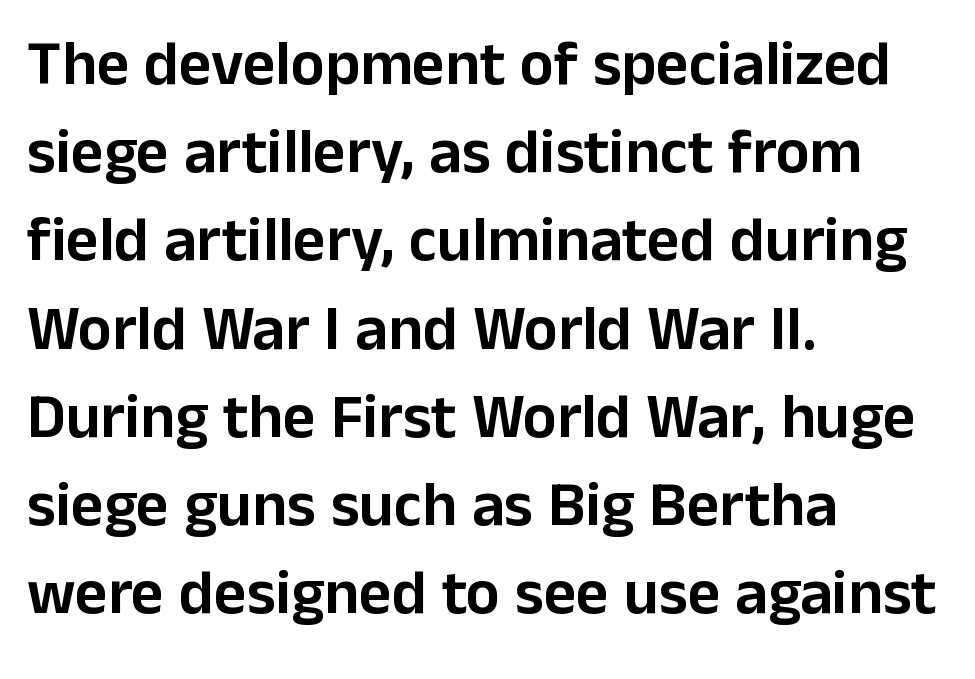
The image shows 63 px sans-serif type, upright; set left-aligned, normal line spacing (1.4x), normal letter spacing, not underlined; low stroke contrast and a medium x-height.
